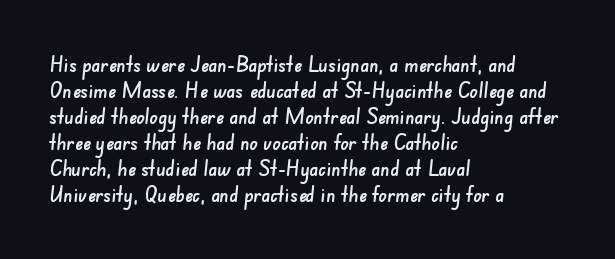
The image shows 21 px text type; set left-aligned, line spacing 1.24x, normal letter spacing, not underlined.
